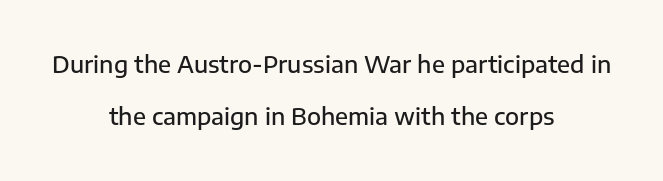
{"italic": "no", "bold": "semi", "underline": "no", "align": "center", "line_spacing": "loose", "line_spacing_ratio": 2.27, "letter_spacing": "normal", "letter_spacing_em": 0.0, "glyph_px": 23}
